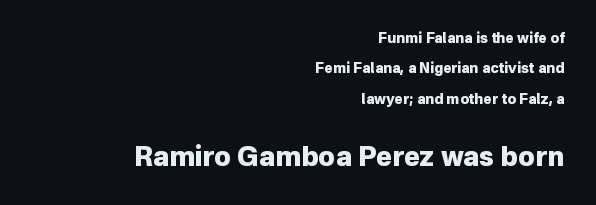
Q: Is the text bold? A: Yes.
Q: Is the text italic (slanted)? A: No, it is upright.
Q: Is the text underlined? A: No.
Q: How is the paragraph aligned? A: Right-aligned.
Q: Is the spacing between letters normal or unusually wide? A: Normal.
Q: Is the spacing between lines tight, normal or loose? A: Loose.
Q: Which block of text is set in a larger size, the first (top) or the second (bottom)? A: The second (bottom) one.
